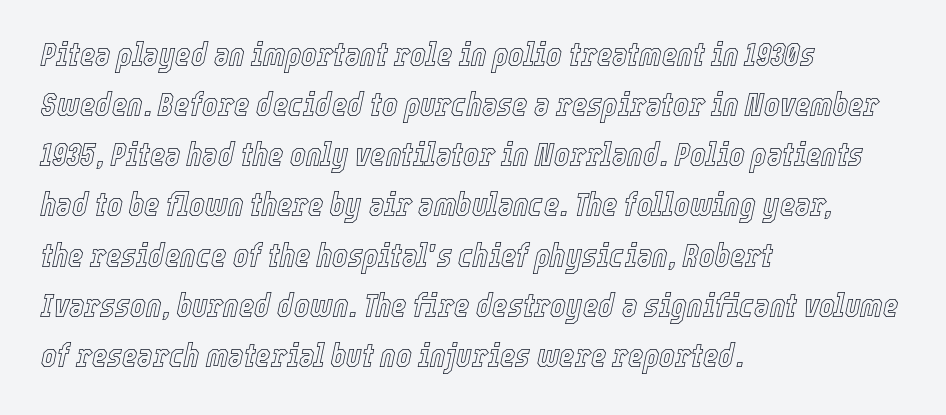
The image shows 33 px condensed type, italic (leaning right); set left-aligned, normal line spacing (1.52x), normal letter spacing, not underlined; a medium x-height.
